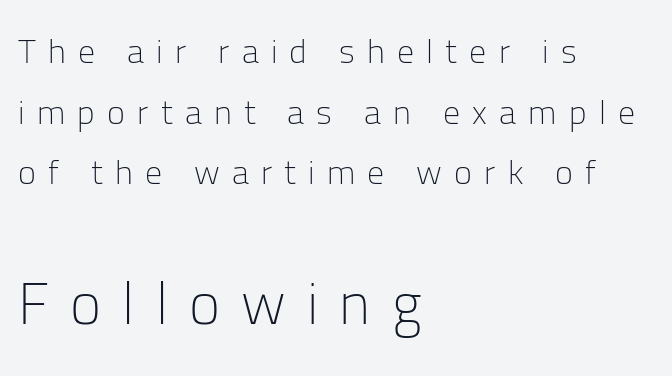
The image shows 59 px light sans-serif type, upright; set left-aligned, line spacing 1.78x, unusually wide letter spacing (+0.36 em), not underlined; the second (bottom) block is 1.74x larger; low stroke contrast and a medium x-height.
